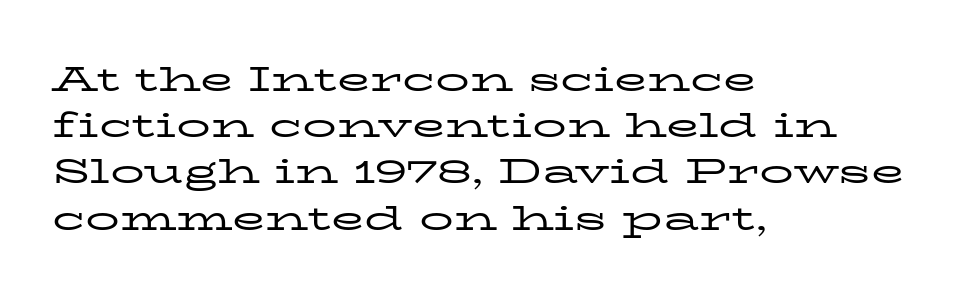
The image shows 34 px regular-weight, wide serif type, upright; set left-aligned, normal line spacing (1.36x), normal letter spacing, not underlined; low stroke contrast and a medium x-height.
